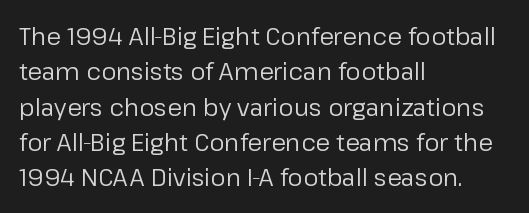
Tracking value appears to be zero — textbook default spacing. Posture: straight, roman, zero tilt. Leftover space on each line is placed entirely after the last word. This is not heavy type; no bold has been used.
